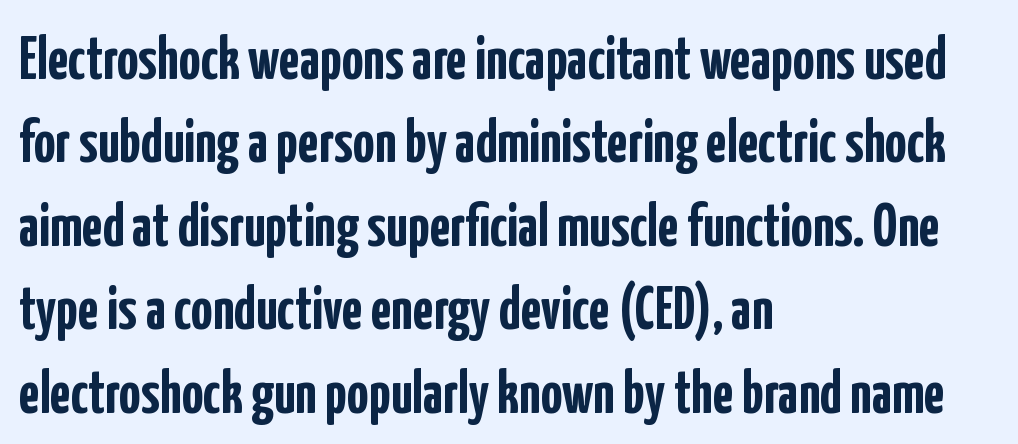
The image shows 60 px semibold, condensed sans-serif type, upright; set left-aligned, normal line spacing (1.39x), normal letter spacing, not underlined; low stroke contrast and a medium x-height.
